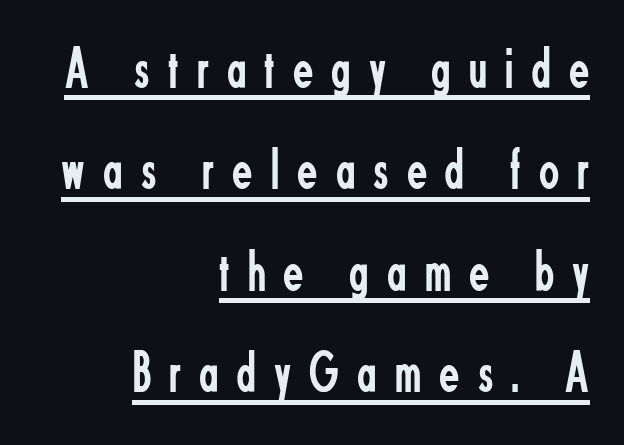
Here the designer chose a conventional face with non-uniform glyph widths. A rule runs beneath these lines of type. Glyph-to-glyph distance is far greater than everyday printed text. This sample uses a sans-serif face. The characters are drawn with everyday or finer stroke widths.
